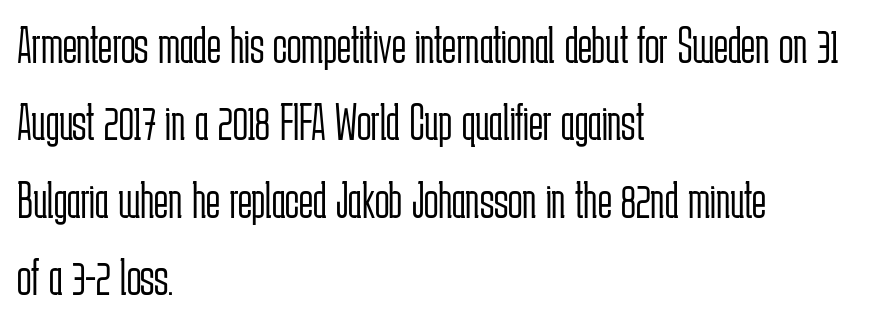
When letters stand straight like this, we call the style roman or upright. The face used here is proportionally spaced, like ordinary book or web type. Nobody drew a line under any word here. The letters look calm and open, with moderate or lighter stems.
